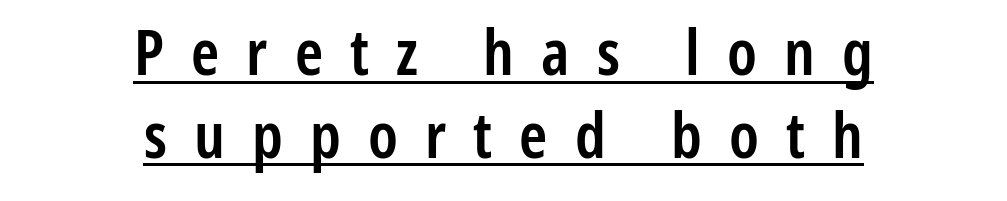
Q: Is the text bold? A: Semi-bold.
Q: Is the text italic (slanted)? A: No, it is upright.
Q: Is the typeface a serif or a sans-serif typeface? A: Sans-serif.
Q: Is the text underlined? A: Yes.
Q: How is the paragraph aligned? A: Centered.
Q: Is the spacing between letters normal or unusually wide? A: Unusually wide.
Q: Is the spacing between lines tight, normal or loose? A: Normal.
Q: Width (condensed, normal, or wide)? A: Condensed.
Q: Stroke contrast? A: Low.
Q: x-height? A: Medium.
Q: Monospaced? A: No.
